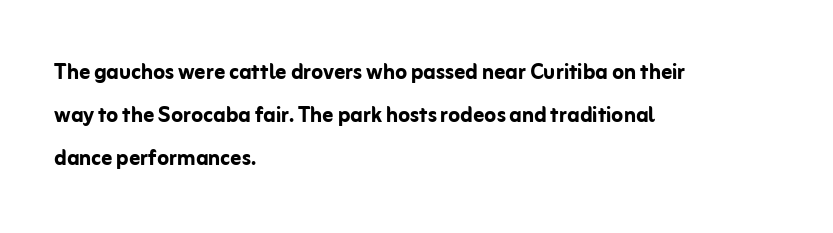
The image shows 27 px bold type, upright; set left-aligned, normal line spacing (1.59x), normal letter spacing, not underlined.
